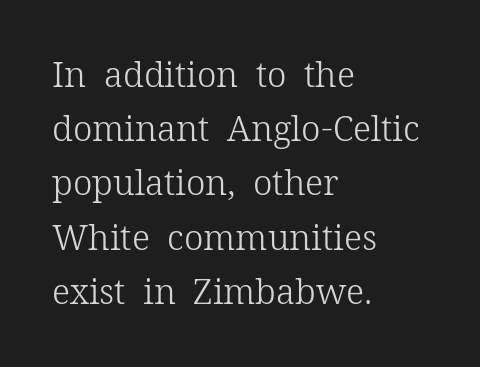
The image shows 35 px light serif type, upright; set left-aligned, normal line spacing (1.55x), normal letter spacing, not underlined; low stroke contrast and a medium x-height.
